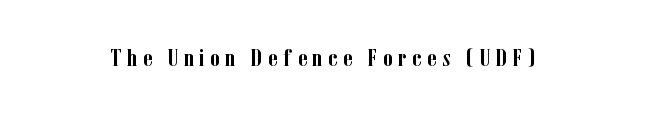
Posture: straight, roman, zero tilt. Rule under the text: the space is simply empty. Tracking value appears strongly positive — letters spread wide. Pretty heavy lettering here — definitely bold.
